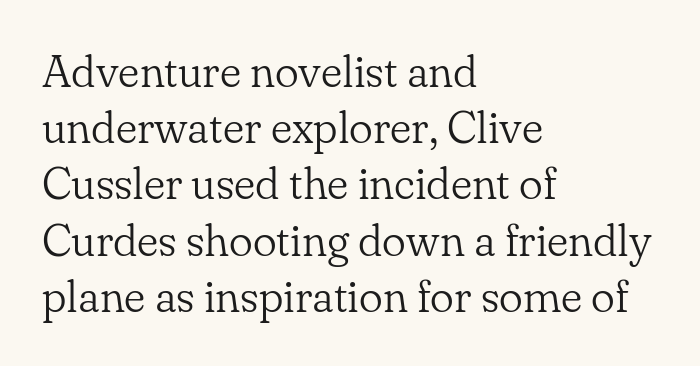
Heft: none added — not bold. Honestly, there is no underline to notice here at all. Typeset ragged right — the left edge is the straight one. The passage shown has conventional tracking throughout. Designer's note — italics off, roman on.
